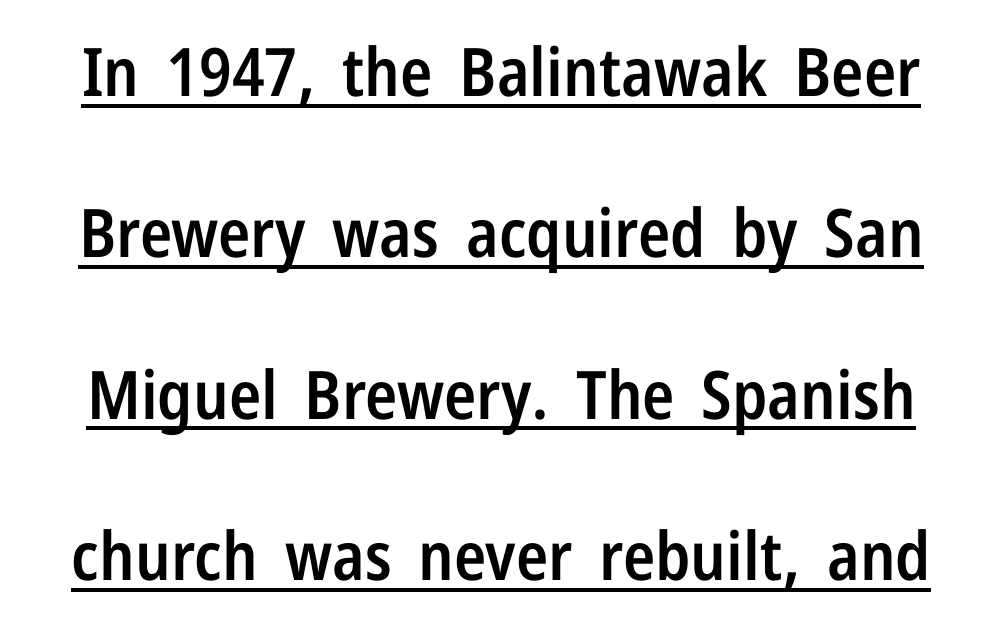
The letters advance in unequal steps, a hallmark of proportional type. Does the lettering tilt? It doesn't — this is upright. A rule runs beneath these lines of type. The characters display no serif detailing; their extremities are plain. Emphasis by weight is partial: semibold.
